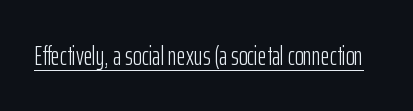
Q: Is the text bold? A: No.
Q: Is the text italic (slanted)? A: No, it is upright.
Q: Is the text underlined? A: Yes.
Q: Is the spacing between letters normal or unusually wide? A: Normal.
